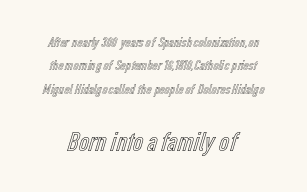
Quick note: underline off. Whoever set this chose a conventional vertical rhythm. Here the glyphs are tracked normally, forming tight word shapes. Each letter keeps its own natural width here, so spacing adapts to shape.
